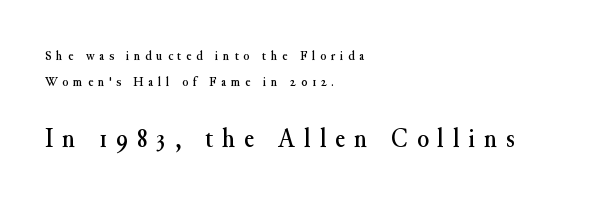
{"italic": "no", "underline": "no", "align": "left", "line_spacing_ratio": 1.87, "letter_spacing": "wide", "letter_spacing_em": 0.33, "larger_block": "second", "size_ratio": 1.93, "glyph_px": 27}
